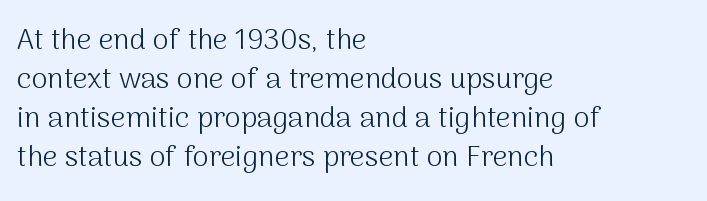
Q: Is the text bold? A: No.
Q: Is the text italic (slanted)? A: No, it is upright.
Q: Is the typeface a serif or a sans-serif typeface? A: Sans-serif.
Q: Is the text underlined? A: No.
Q: How is the paragraph aligned? A: Left-aligned.
Q: Is the spacing between letters normal or unusually wide? A: Normal.
Q: Is the spacing between lines tight, normal or loose? A: Normal.
Q: Width (condensed, normal, or wide)? A: Normal.
Q: Stroke contrast? A: Medium.
Q: x-height? A: Medium.
Q: Monospaced? A: No.
